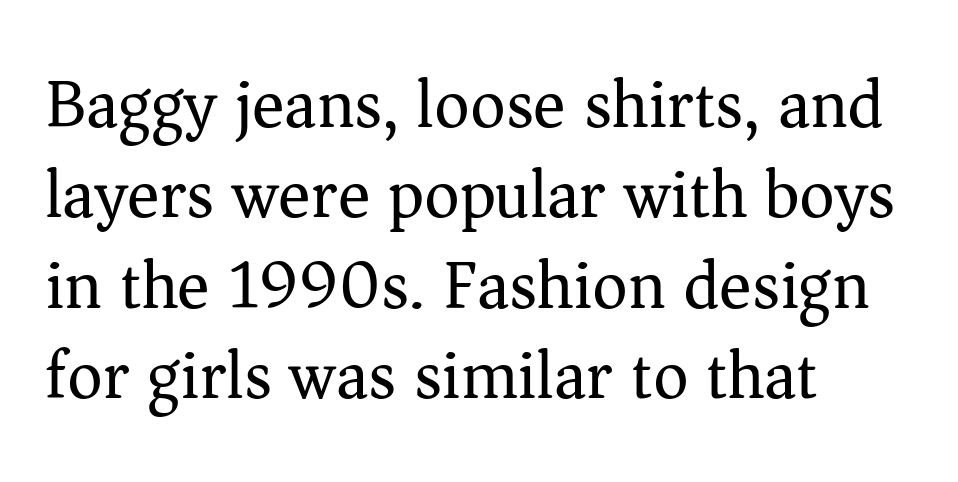
The image shows 68 px regular-weight serif type, upright; set left-aligned, normal line spacing (1.33x), normal letter spacing, not underlined; medium stroke contrast and a medium x-height.
